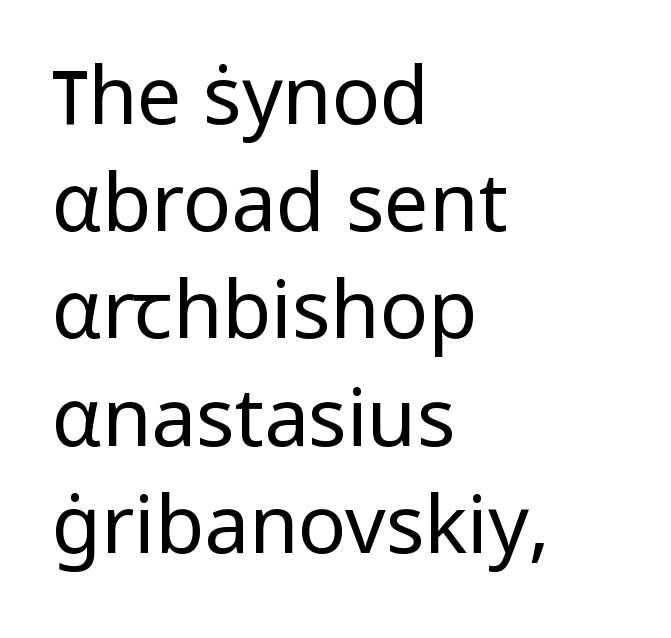
The space between consecutive lines is moderate. Line beginnings align vertically; line endings do not. Each letter keeps its own natural width here, so spacing adapts to shape. This is the regular roman posture of the typeface. Type style note: lacks serifs. No extra tracking has been applied to these lines.
